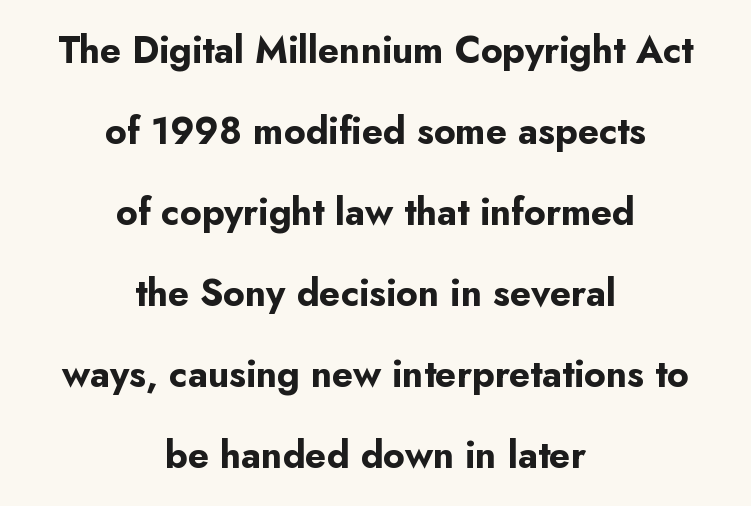
{"serif": "no", "italic": "no", "bold": "yes", "weight": "bold", "width": "normal", "stroke_contrast": "low", "x_height": "small", "monospaced": "no", "underline": "no", "align": "center", "line_spacing": "loose", "line_spacing_ratio": 2.19, "letter_spacing": "normal", "letter_spacing_em": 0.0, "glyph_px": 37}
